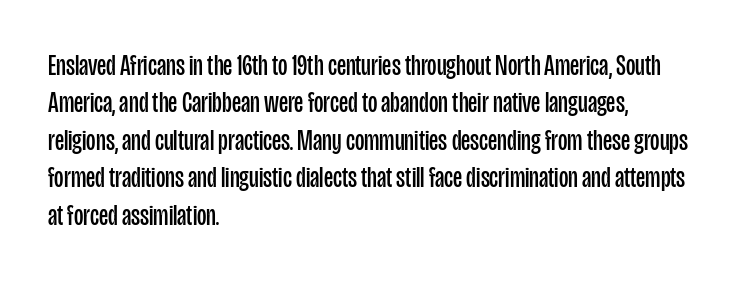
The image shows 29 px regular-weight, condensed sans-serif type, upright; set left-aligned, normal line spacing (1.29x), normal letter spacing, not underlined; low stroke contrast and a large x-height.
